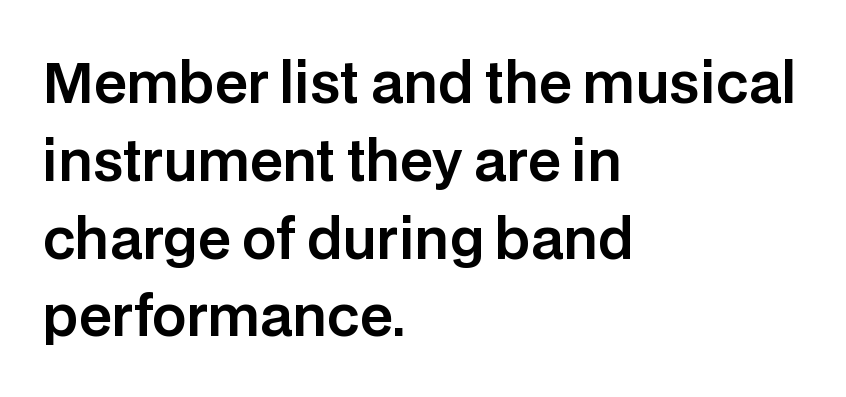
{"serif": "no", "italic": "no", "width": "normal", "stroke_contrast": "low", "x_height": "large", "monospaced": "no", "underline": "no", "align": "left", "line_spacing": "normal", "line_spacing_ratio": 1.44, "letter_spacing": "normal", "letter_spacing_em": 0.0, "glyph_px": 54}
